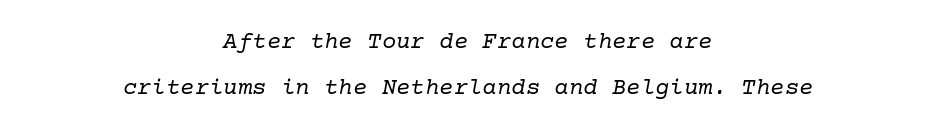
Q: Is the text bold? A: No.
Q: Is the text italic (slanted)? A: Yes, it leans right by about 10 degrees.
Q: Is the text underlined? A: No.
Q: How is the paragraph aligned? A: Centered.
Q: Is the spacing between letters normal or unusually wide? A: Normal.
Q: Is the spacing between lines tight, normal or loose? A: Loose.
